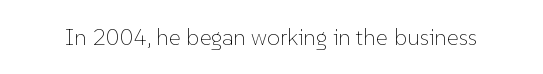
The image shows 23 px text type, upright; set normal letter spacing, not underlined.
